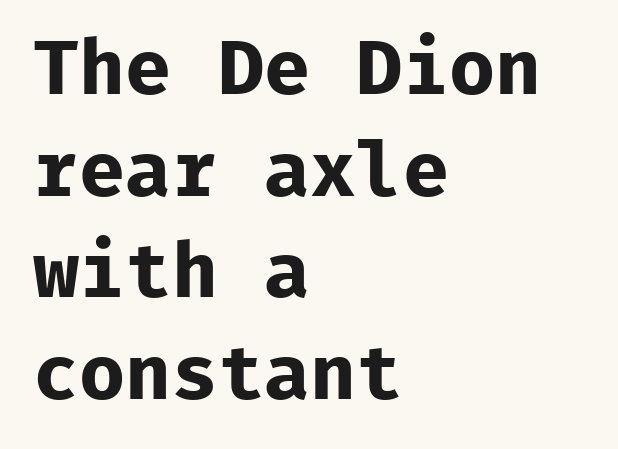
The image shows 77 px bold sans-serif type, upright, monospaced; set left-aligned, normal line spacing (1.32x), normal letter spacing, not underlined; low stroke contrast and a medium x-height.
